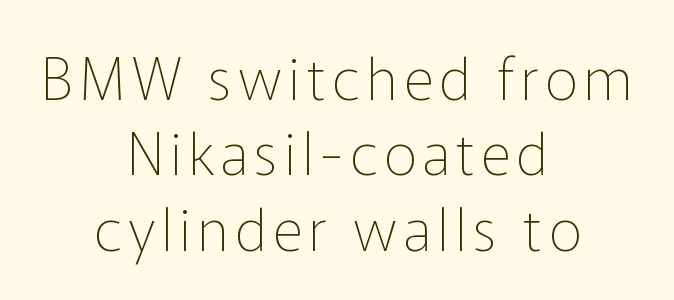
A typesetter would call this leading conventional body-copy spacing. Do the characters align in a grid? No, the font is proportional. Ink coverage per letter is moderate at most. Words float on clear page, feet unadorned. The lines are quadded center.
